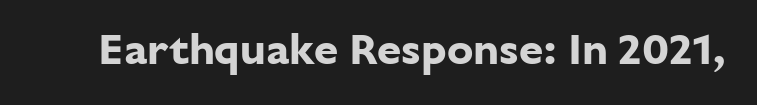
Q: Is the text bold? A: Yes.
Q: Is the text italic (slanted)? A: No, it is upright.
Q: Is the typeface a serif or a sans-serif typeface? A: Sans-serif.
Q: Is the text underlined? A: No.
Q: Is the spacing between letters normal or unusually wide? A: Normal.
Q: Width (condensed, normal, or wide)? A: Normal.
Q: Stroke contrast? A: Low.
Q: x-height? A: Medium.
Q: Monospaced? A: No.
